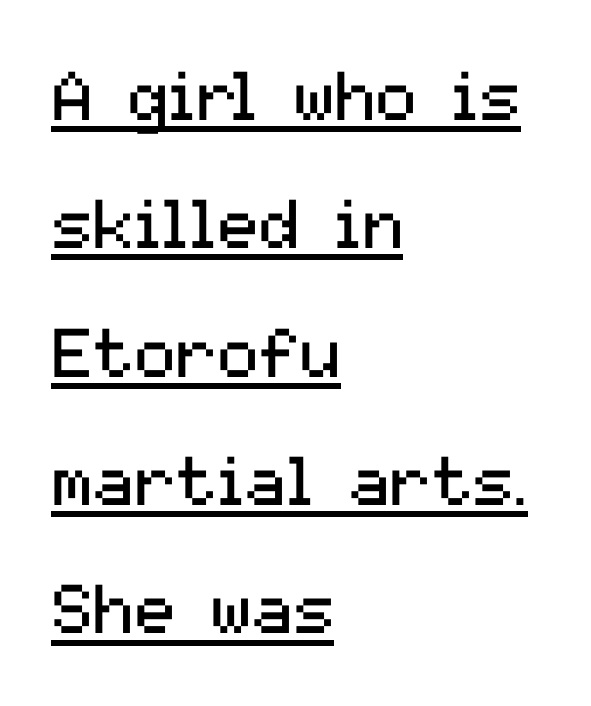
The image shows 69 px regular-weight sans-serif type, upright; set left-aligned, line spacing 1.86x, normal letter spacing, underlined; medium stroke contrast and a medium x-height.
